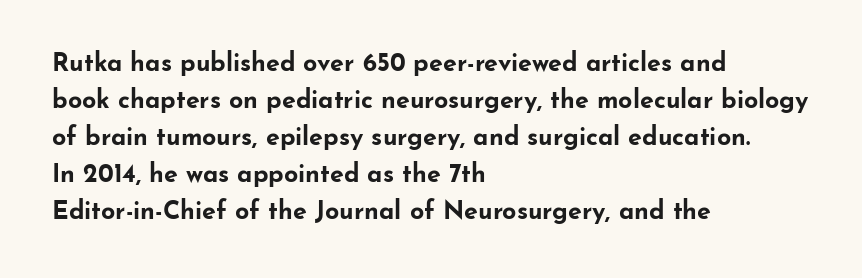
Q: Is the text bold? A: Yes.
Q: Is the text italic (slanted)? A: No, it is upright.
Q: Is the text underlined? A: No.
Q: How is the paragraph aligned? A: Left-aligned.
Q: Is the spacing between letters normal or unusually wide? A: Normal.
Q: Is the spacing between lines tight, normal or loose? A: Normal.
